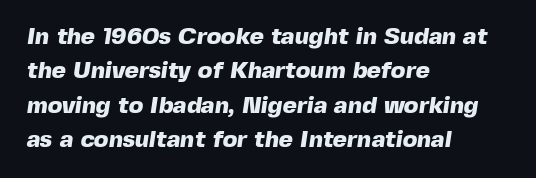
{"bold": "yes", "underline": "no", "align": "left", "line_spacing": "normal", "line_spacing_ratio": 1.43, "letter_spacing": "normal", "letter_spacing_em": 0.0, "glyph_px": 24}
